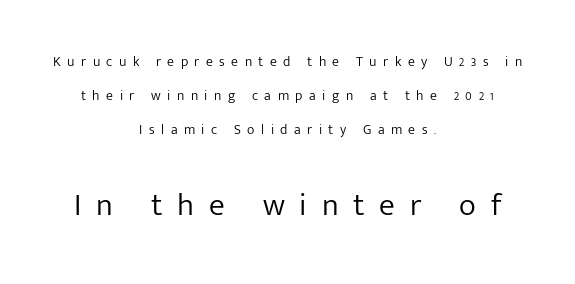
Q: Is the text bold? A: No.
Q: Is the text italic (slanted)? A: No, it is upright.
Q: Is the typeface a serif or a sans-serif typeface? A: Sans-serif.
Q: Is the text underlined? A: No.
Q: How is the paragraph aligned? A: Centered.
Q: Is the spacing between letters normal or unusually wide? A: Unusually wide.
Q: Is the spacing between lines tight, normal or loose? A: Loose.
Q: Which block of text is set in a larger size, the first (top) or the second (bottom)? A: The second (bottom) one.
Q: Width (condensed, normal, or wide)? A: Normal.
Q: Stroke contrast? A: Low.
Q: x-height? A: Medium.
Q: Monospaced? A: No.
